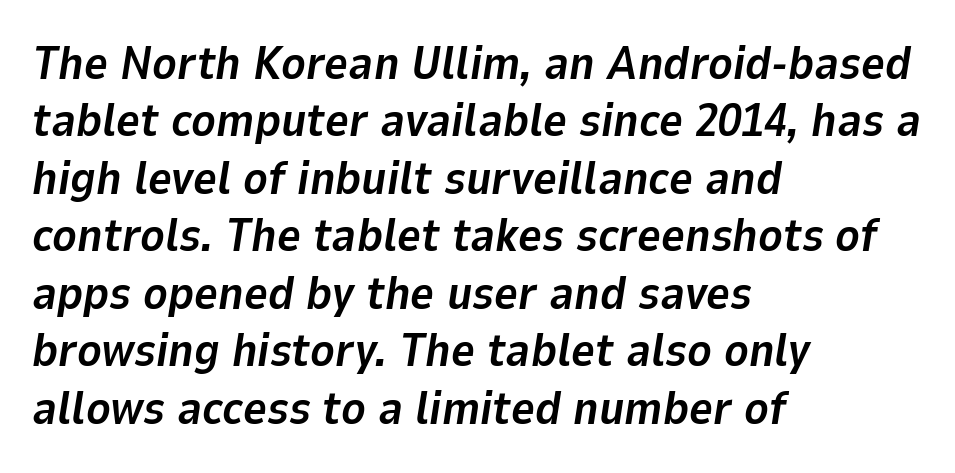
{"italic": "yes", "lean": "right", "slant_degrees": 9, "bold": "yes", "weight": "bold", "width": "normal", "stroke_contrast": "low", "x_height": "medium", "monospaced": "no", "underline": "no", "align": "left", "line_spacing": "normal", "line_spacing_ratio": 1.25, "letter_spacing": "normal", "letter_spacing_em": 0.0, "glyph_px": 46}
